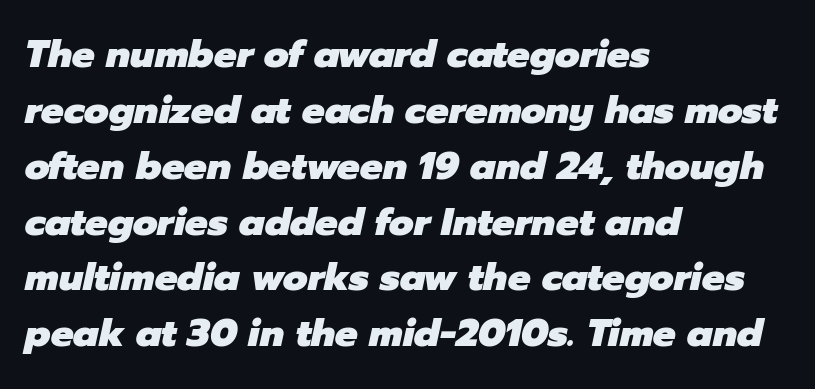
{"italic": "yes", "lean": "right", "slant_degrees": 12, "bold": "yes", "weight": "heavy", "width": "normal", "stroke_contrast": "low", "x_height": "medium", "monospaced": "no", "underline": "no", "align": "left", "line_spacing": "normal", "line_spacing_ratio": 1.47, "letter_spacing": "normal", "letter_spacing_em": 0.0, "glyph_px": 38}
